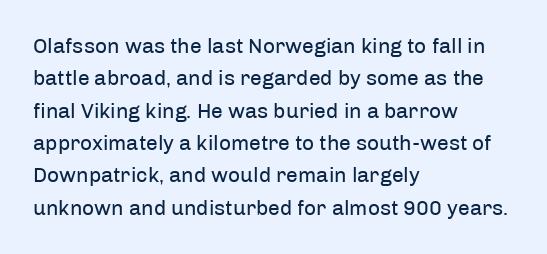
Words float on clear page, feet unadorned. Letters have the restrained weight of plain body copy at most. Horizontal alignment here is leftward, the default for most running prose. Whoever set this chose a conventional vertical rhythm. This sample uses an upright cut, with every glyph sitting square on the baseline.
